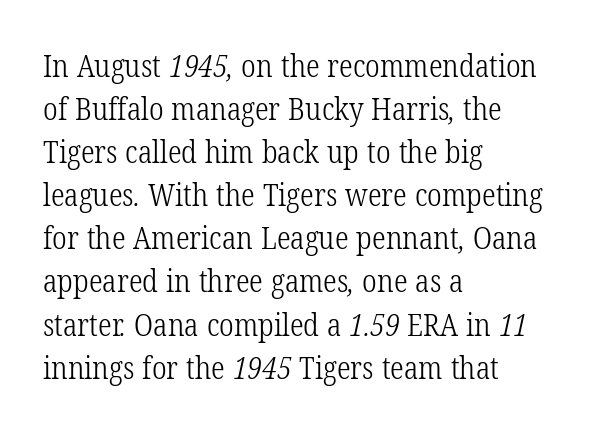
{"serif": "yes", "bold": "no", "weight": "light", "width": "condensed", "stroke_contrast": "low", "x_height": "medium", "monospaced": "no", "underline": "no", "align": "left", "line_spacing": "normal", "line_spacing_ratio": 1.39, "letter_spacing": "normal", "letter_spacing_em": 0.0, "glyph_px": 31}
